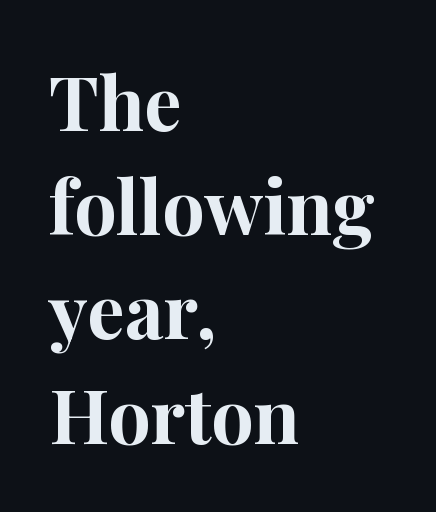
The image shows 75 px bold serif type, upright; set left-aligned, normal line spacing (1.39x), normal letter spacing, not underlined; high stroke contrast and a medium x-height.
